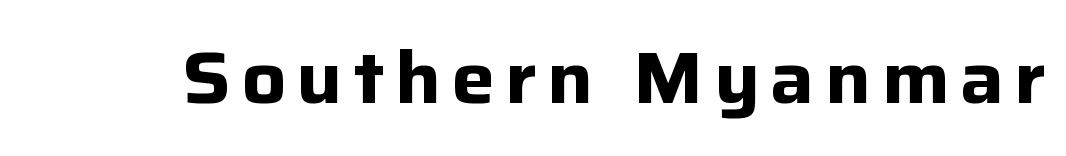
The image shows 73 px bold sans-serif type, upright; set not underlined; low stroke contrast and a medium x-height.
